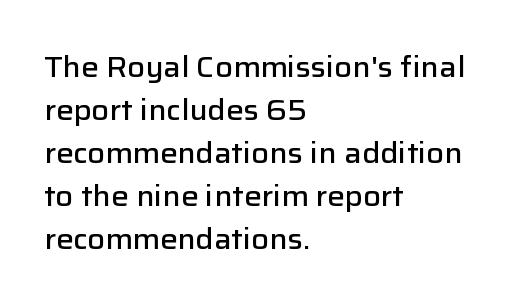
Anything drawn beneath the words? Only blank space. Serifs: no, the terminals of the letterforms are clean. These lines were composed using upright roman letters. Vertical spacing — default. The face used here is a semibold: visibly heavier than regular, lighter than bold.
